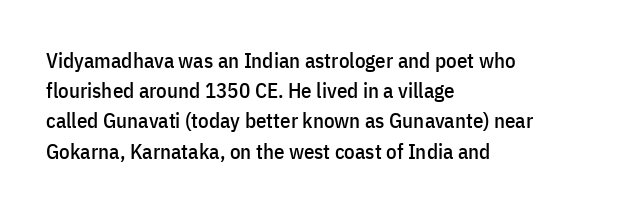
Q: Is the text italic (slanted)? A: No, it is upright.
Q: Is the text underlined? A: No.
Q: How is the paragraph aligned? A: Left-aligned.
Q: Is the spacing between letters normal or unusually wide? A: Normal.
Q: Is the spacing between lines tight, normal or loose? A: Normal.
